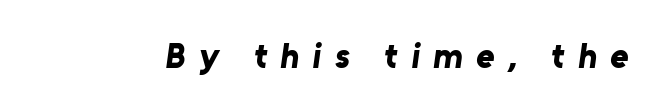
Q: Is the text bold? A: Yes.
Q: Is the typeface a serif or a sans-serif typeface? A: Sans-serif.
Q: Is the text underlined? A: No.
Q: Is the spacing between letters normal or unusually wide? A: Unusually wide.
Q: Width (condensed, normal, or wide)? A: Normal.
Q: Stroke contrast? A: Low.
Q: x-height? A: Medium.
Q: Monospaced? A: No.
